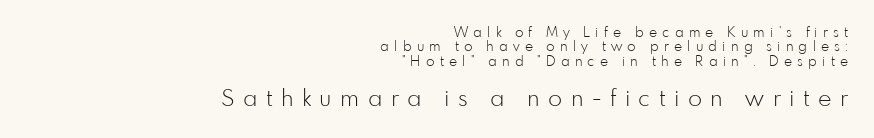
{"italic": "no", "bold": "no", "underline": "no", "align": "right", "line_spacing": "tight", "line_spacing_ratio": 1.03, "letter_spacing": "wide", "letter_spacing_em": 0.37, "larger_block": "second", "size_ratio": 1.64, "glyph_px": 23}
